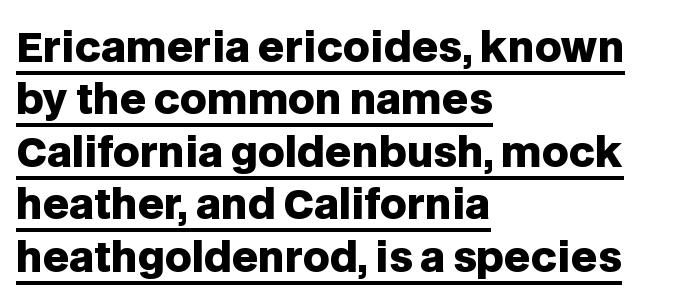
Posture: straight, roman, zero tilt. Is the letter spacing exaggerated? No — it looks like the ordinary default. The glyphs have the mass of a bold cut. Descenders here cross a horizontal rule under the line.
